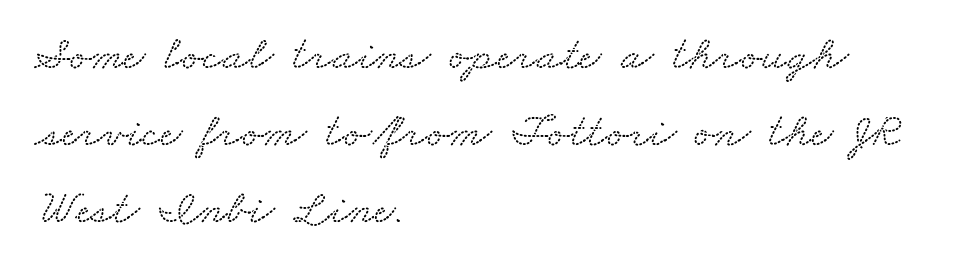
Do the characters align in a grid? No, the font is proportional. Nobody drew a line under any word here. Does the leading feel generous? No, just average. The type family on display is of the serif kind. Left-aligned paragraph, ragged on the right. Does extra space separate the letters? No, they use regular spacing.
